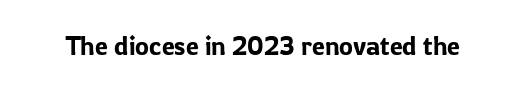
Q: Is the text italic (slanted)? A: No, it is upright.
Q: Is the text underlined? A: No.
Q: Is the spacing between letters normal or unusually wide? A: Normal.
